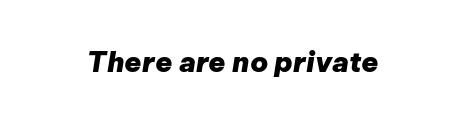
Q: Is the text bold? A: Yes.
Q: Is the text italic (slanted)? A: Yes, it leans right by about 9 degrees.
Q: Is the text underlined? A: No.
Q: How is the paragraph aligned? A: Centered.
Q: Is the spacing between letters normal or unusually wide? A: Normal.
Q: Width (condensed, normal, or wide)? A: Normal.
Q: Stroke contrast? A: Low.
Q: x-height? A: Medium.
Q: Monospaced? A: No.
